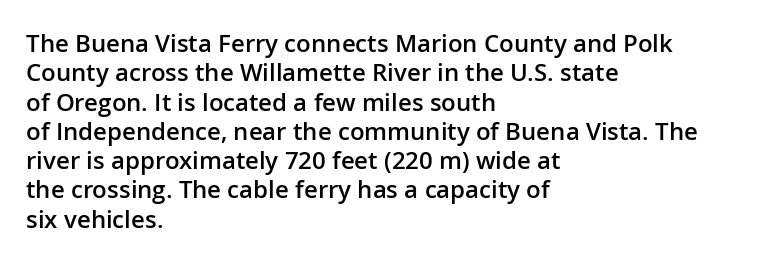
{"italic": "no", "bold": "semi", "underline": "no", "align": "left", "line_spacing_ratio": 1.22, "letter_spacing": "normal", "letter_spacing_em": 0.0, "glyph_px": 24}
